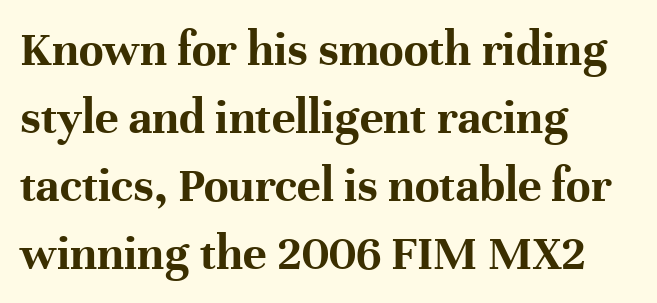
Compared with an ordinary text face, these strokes are far heavier — a full bold. Students, observe: this is what conventionally led text looks like. This sample uses plain, unmodified letter spacing. Beneath every word, the page is bare. The axis of the letterforms is exactly vertical. Where is the straight margin? On the left.
